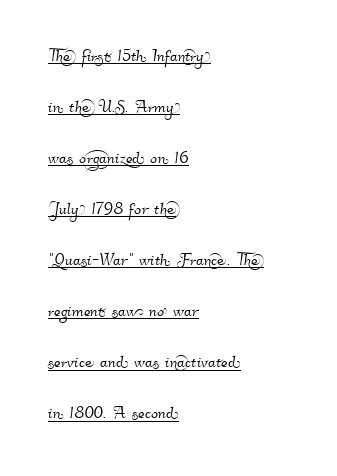
The rendering anchors every line to the left-hand side. Nobody touched the tracking dial on this one. Glance below the letters and you will spot a drawn line. How would I describe the line gaps? Wide and relaxed.
